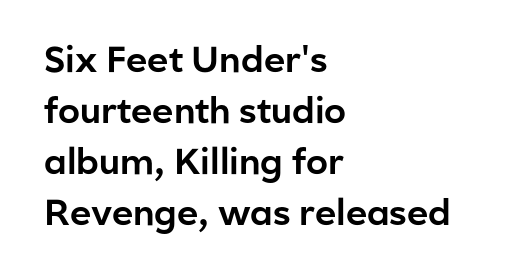
{"serif": "no", "italic": "no", "width": "normal", "stroke_contrast": "low", "x_height": "medium", "monospaced": "no", "underline": "no", "align": "left", "line_spacing": "normal", "line_spacing_ratio": 1.42, "letter_spacing": "normal", "letter_spacing_em": 0.0, "glyph_px": 36}
